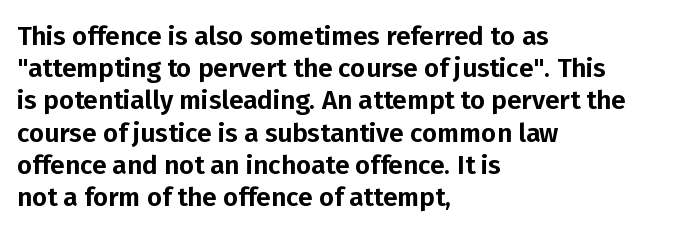
Q: Is the text italic (slanted)? A: No, it is upright.
Q: Is the text underlined? A: No.
Q: How is the paragraph aligned? A: Left-aligned.
Q: Is the spacing between letters normal or unusually wide? A: Normal.
